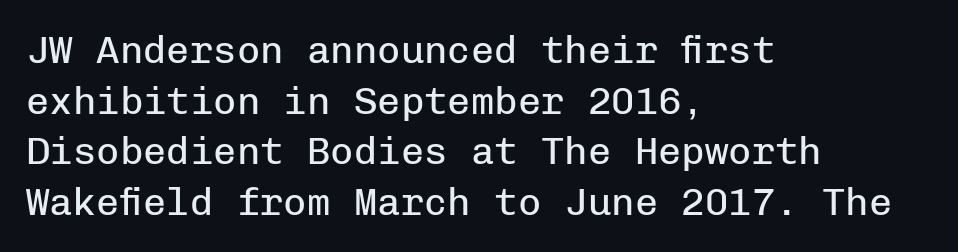
{"serif": "no", "italic": "no", "bold": "no", "weight": "regular", "width": "normal", "stroke_contrast": "low", "x_height": "medium", "monospaced": "yes", "underline": "no", "align": "left", "line_spacing": "normal", "line_spacing_ratio": 1.3, "letter_spacing": "normal", "letter_spacing_em": 0.0, "glyph_px": 39}
